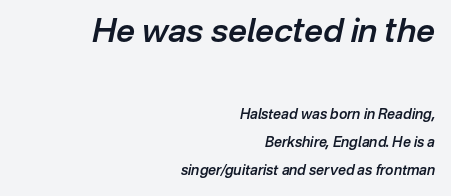
The image shows 33 px semibold type, italic (leaning right); set right-aligned, loose line spacing (2.0x), normal letter spacing, not underlined; the first (top) block is 2.36x larger; low stroke contrast and a medium x-height.
